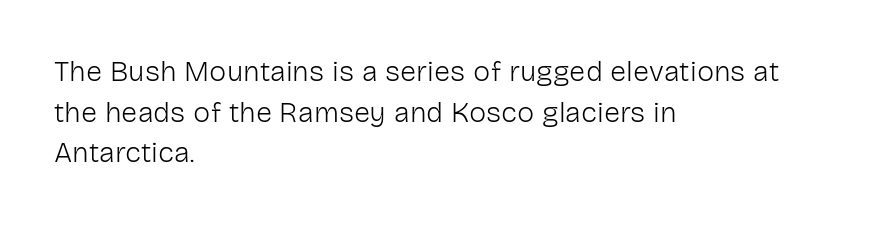
The image shows 29 px light sans-serif type, upright; set left-aligned, normal line spacing (1.4x), normal letter spacing, not underlined; low stroke contrast and a medium x-height.
